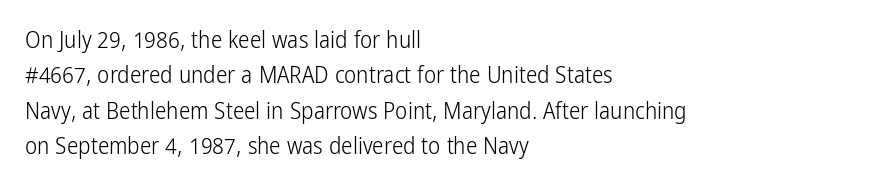
The image shows 23 px text type, upright; set left-aligned, normal line spacing (1.54x), normal letter spacing, not underlined.
